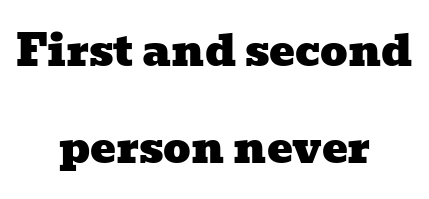
The image shows 43 px wide serif type; set centered, loose line spacing (2.25x), normal letter spacing, not underlined; low stroke contrast and a medium x-height.
